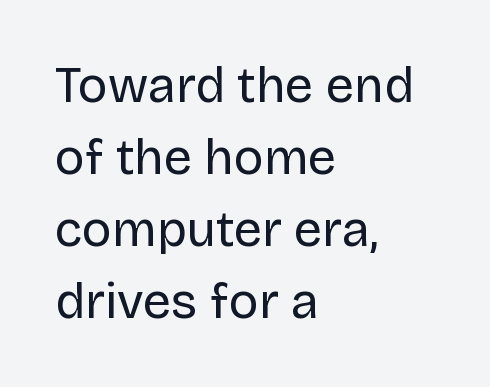
The rendering uses natural spacing where letterforms have individual widths. The space between consecutive lines is moderate. The weight would be labelled regular, book, light, or lighter still. I'd call this a sans setting — the letters go barefoot. Italic: no, the glyphs are upright roman. Just letters on the line, the space beneath them empty.
